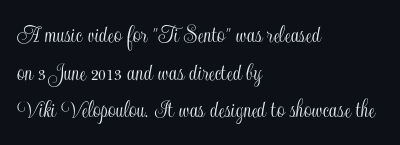
{"underline": "no", "align": "left", "line_spacing": "normal", "line_spacing_ratio": 1.39, "letter_spacing": "normal", "letter_spacing_em": 0.0, "glyph_px": 27}
